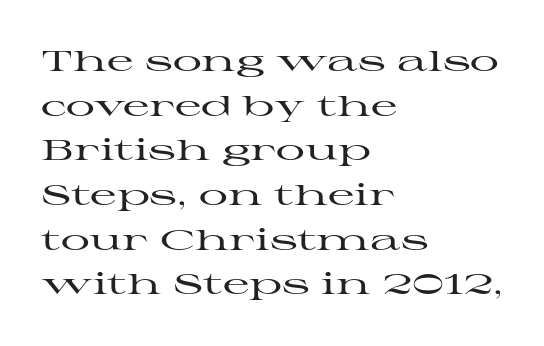
{"serif": "yes", "italic": "no", "width": "wide", "stroke_contrast": "high", "x_height": "medium", "monospaced": "no", "underline": "no", "align": "left", "line_spacing": "normal", "line_spacing_ratio": 1.54, "letter_spacing": "normal", "letter_spacing_em": 0.0, "glyph_px": 29}
